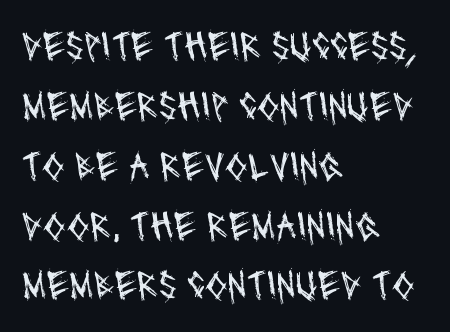
The image shows 41 px regular-weight, condensed sans-serif type; set left-aligned, normal line spacing (1.46x), normal letter spacing, not underlined; medium stroke contrast and a large x-height.
